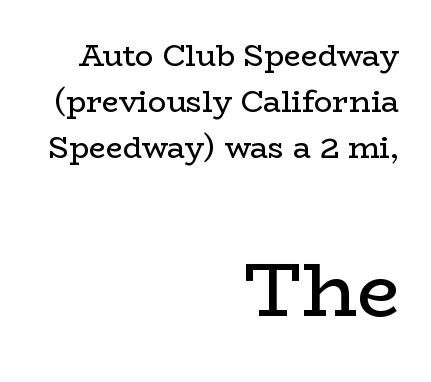
Regarding serifs, this sample has them. Looks like regular typesetting: each glyph gets only the width it needs. The ragged edge is on the left, which tells us the setting is flush right. The area under the type is left untouched. Leading: standard.
